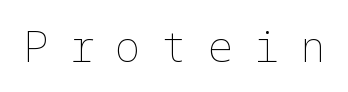
Glance below the letters and you will spot only blank space. No letter is thick-stroked: the sample isn't bold. The axis of the letterforms is exactly vertical. How are the letters spaced? Widely, with obvious added tracking.
